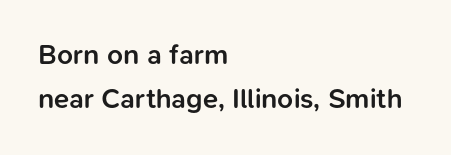
The image shows 28 px semibold sans-serif type, upright; set left-aligned, normal line spacing (1.58x), normal letter spacing, not underlined; low stroke contrast and a medium x-height.
